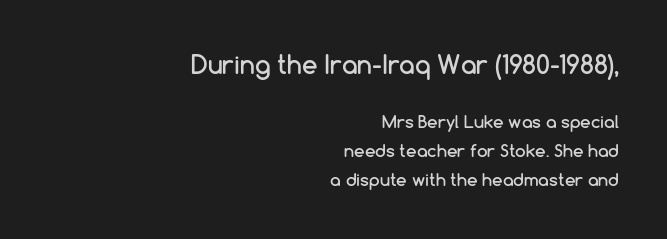
{"italic": "no", "underline": "no", "align": "right", "line_spacing": "normal", "line_spacing_ratio": 1.7, "letter_spacing": "normal", "letter_spacing_em": 0.0, "larger_block": "first", "size_ratio": 1.47, "glyph_px": 25}
